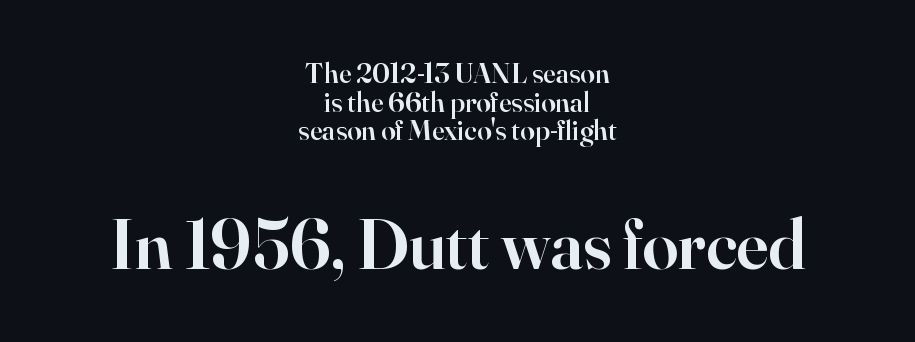
The image shows 72 px semibold serif type, upright; set centered, tight line spacing (0.99x), normal letter spacing, not underlined; the second (bottom) block is 2.48x larger; high stroke contrast and a small x-height.
